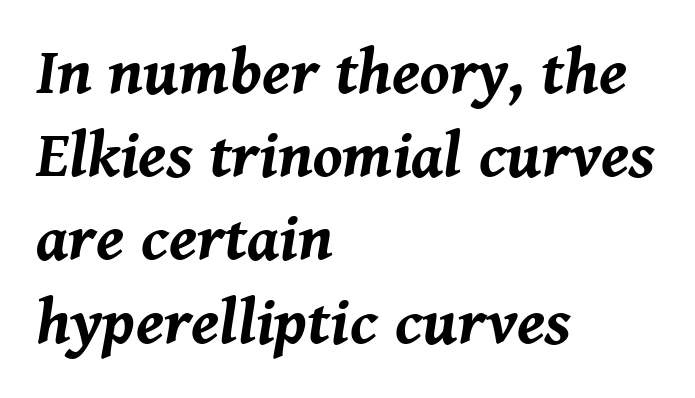
Regarding leading, the lines here are spaced in the standard way. How heavy is the stroke? Heavy — this is a bold. Here the designer chose a conventional face with non-uniform glyph widths. The space beneath each line is pristine and unruled. The typography opts for an oblique posture over an upright one.
